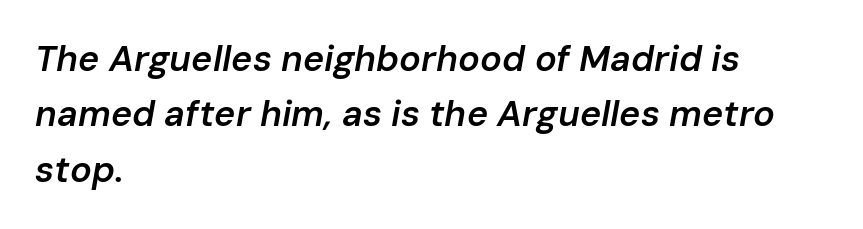
Q: Is the text bold? A: Semi-bold.
Q: Is the text italic (slanted)? A: Yes, it leans right by about 10 degrees.
Q: Is the text underlined? A: No.
Q: How is the paragraph aligned? A: Left-aligned.
Q: Is the spacing between letters normal or unusually wide? A: Normal.
Q: Is the spacing between lines tight, normal or loose? A: Normal.
Q: Width (condensed, normal, or wide)? A: Normal.
Q: Stroke contrast? A: Low.
Q: x-height? A: Medium.
Q: Monospaced? A: No.
